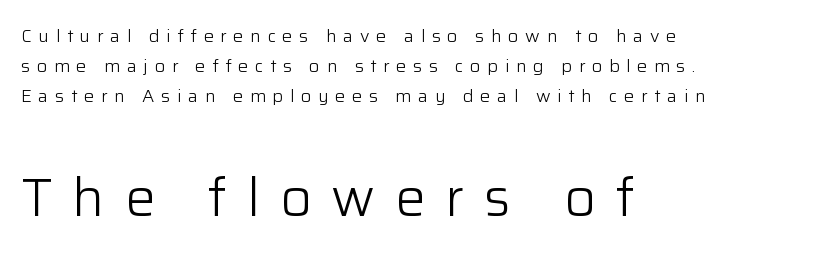
{"serif": "no", "italic": "no", "bold": "no", "weight": "light", "width": "normal", "stroke_contrast": "low", "x_height": "medium", "monospaced": "no", "underline": "no", "align": "left", "line_spacing": "normal", "line_spacing_ratio": 1.67, "letter_spacing": "wide", "letter_spacing_em": 0.37, "larger_block": "second", "size_ratio": 3.0, "glyph_px": 54}
